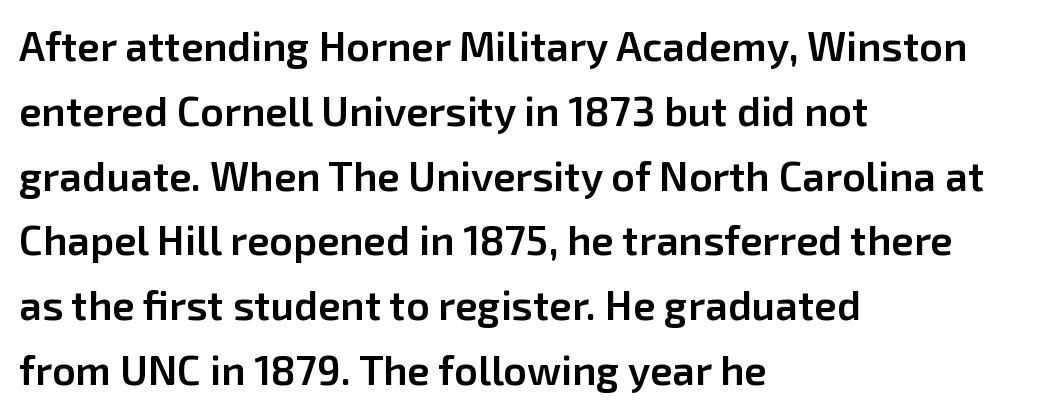
Q: Is the text bold? A: Semi-bold.
Q: Is the text italic (slanted)? A: No, it is upright.
Q: Is the typeface a serif or a sans-serif typeface? A: Sans-serif.
Q: Is the text underlined? A: No.
Q: How is the paragraph aligned? A: Left-aligned.
Q: Is the spacing between letters normal or unusually wide? A: Normal.
Q: Is the spacing between lines tight, normal or loose? A: Normal.
Q: Width (condensed, normal, or wide)? A: Normal.
Q: Stroke contrast? A: Low.
Q: x-height? A: Medium.
Q: Monospaced? A: No.
